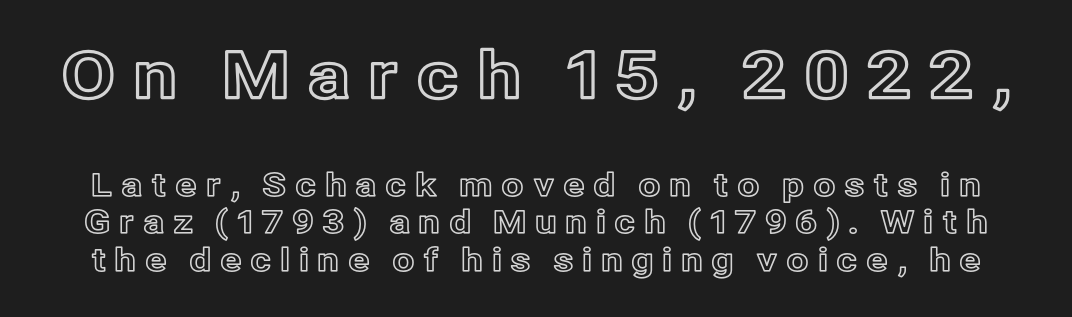
{"italic": "no", "width": "normal", "x_height": "medium", "monospaced": "no", "underline": "no", "line_spacing_ratio": 1.18, "letter_spacing": "wide", "letter_spacing_em": 0.26, "larger_block": "first", "size_ratio": 2.03, "glyph_px": 65}
